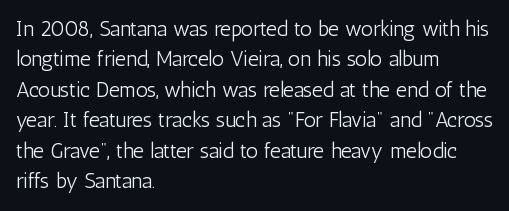
Letter spacing: default. Ink coverage per letter is moderate at most. The rag falls on the right side of this text block. Descenders are the only things crossing below the line. This block has exactly the height ordinary leading produces. This is the regular roman posture of the typeface.
